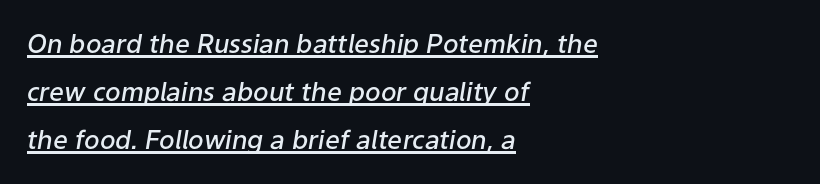
The image shows 26 px text type, italic (leaning right); set left-aligned, line spacing 1.85x, normal letter spacing, underlined.
